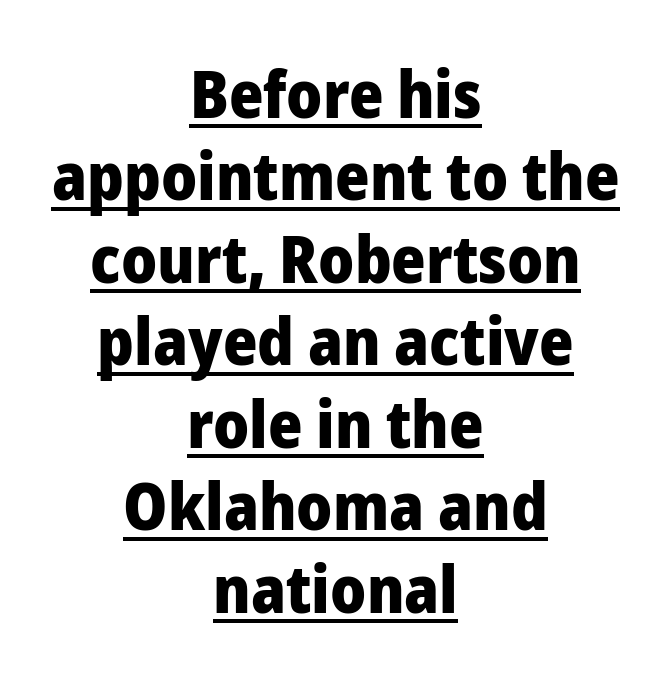
{"serif": "no", "italic": "no", "bold": "yes", "weight": "heavy", "width": "normal", "stroke_contrast": "low", "x_height": "medium", "monospaced": "no", "underline": "yes", "align": "center", "line_spacing": "normal", "line_spacing_ratio": 1.25, "letter_spacing": "normal", "letter_spacing_em": 0.0, "glyph_px": 66}
